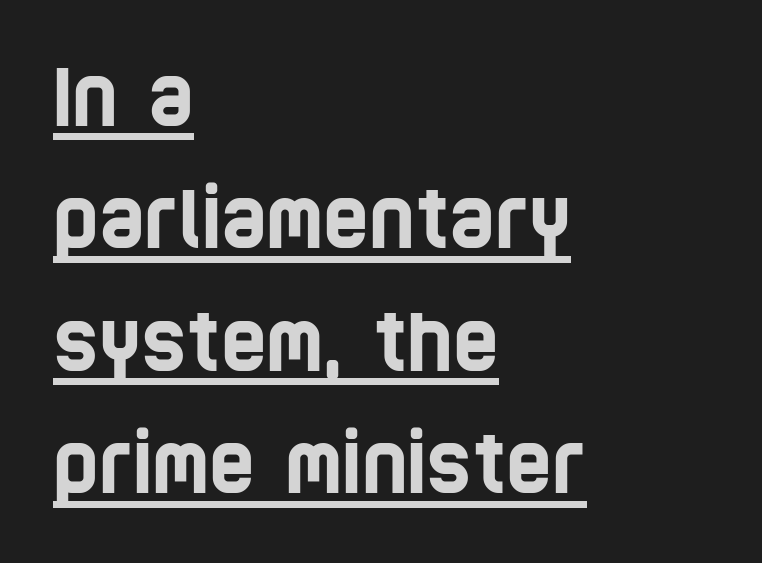
The image shows 78 px condensed sans-serif type; set left-aligned, normal line spacing (1.57x), normal letter spacing, underlined; low stroke contrast and a large x-height.
